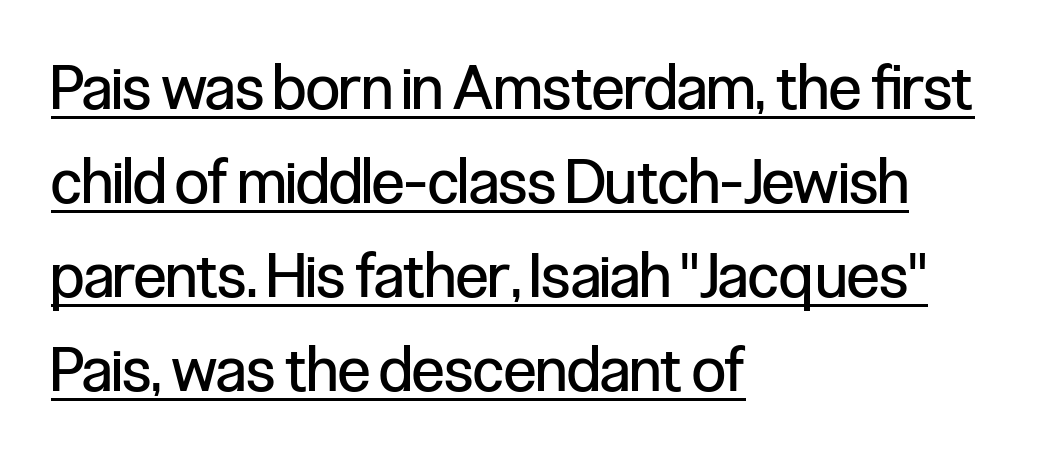
The image shows 61 px regular-weight, condensed sans-serif type, upright; set left-aligned, normal line spacing (1.54x), normal letter spacing, underlined; low stroke contrast and a medium x-height.
